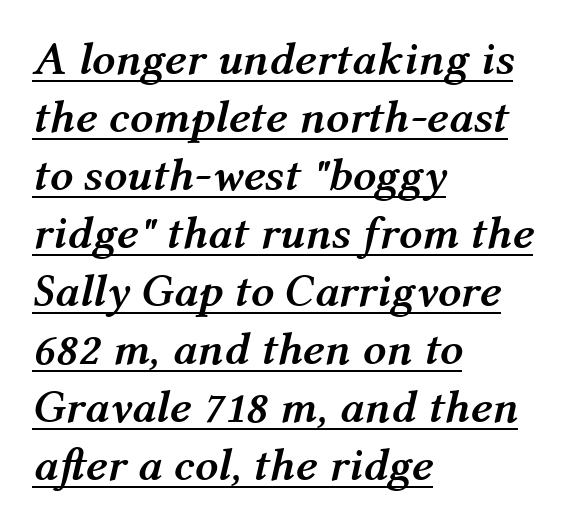
The image shows 46 px semibold type, italic (leaning right); set left-aligned, normal line spacing (1.26x), normal letter spacing, underlined; medium stroke contrast and a medium x-height.
